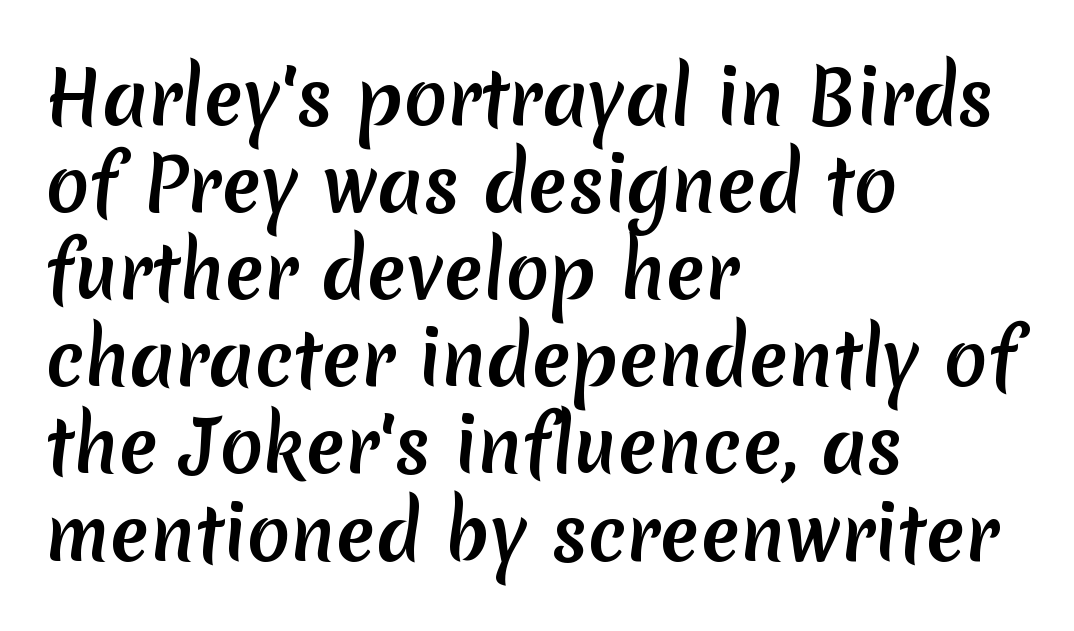
Q: Is the typeface a serif or a sans-serif typeface? A: Sans-serif.
Q: Is the text underlined? A: No.
Q: How is the paragraph aligned? A: Left-aligned.
Q: Is the spacing between letters normal or unusually wide? A: Normal.
Q: Width (condensed, normal, or wide)? A: Normal.
Q: Stroke contrast? A: Medium.
Q: x-height? A: Medium.
Q: Monospaced? A: No.
